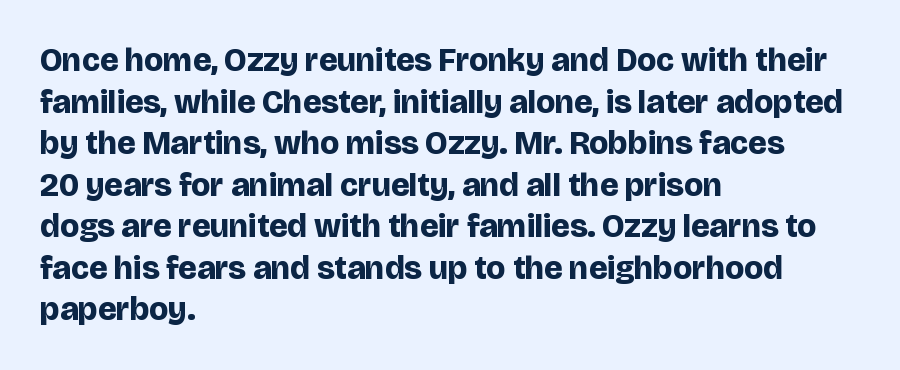
A dark, heavy texture on the line: the type is bold. Each row of text sits above clean, open space. One-word summary of the alignment: left. Classification — sans serif. Rows of type keep a routine distance in the vertical direction. Notice how the stems are strictly vertical — no italics here.
